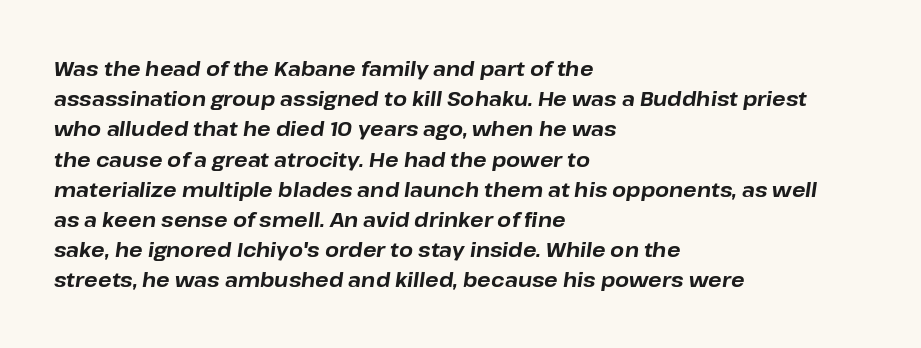
Leading matches the norm, producing a regular column. Inter-character spacing is left at the font's built-in metrics. The passage shown leans; its letterforms are oblique. Underlining? Definitely not there. You'd pick this weight for a headline — it's a proper bold.
